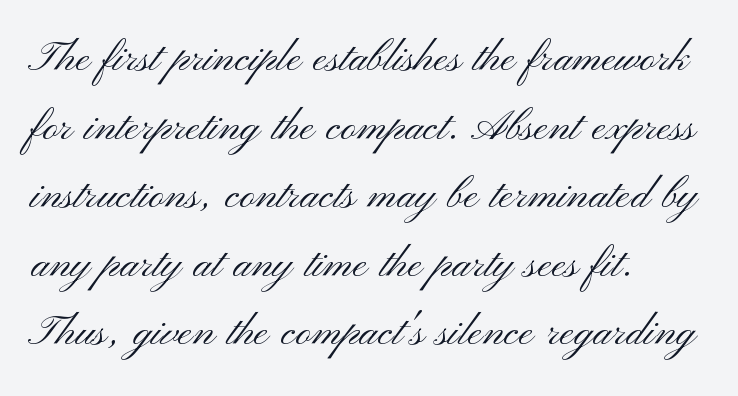
{"serif": "no", "bold": "no", "weight": "light", "width": "wide", "stroke_contrast": "medium", "x_height": "small", "monospaced": "no", "underline": "no", "align": "left", "line_spacing": "normal", "line_spacing_ratio": 1.27, "letter_spacing": "normal", "letter_spacing_em": 0.0, "glyph_px": 54}
